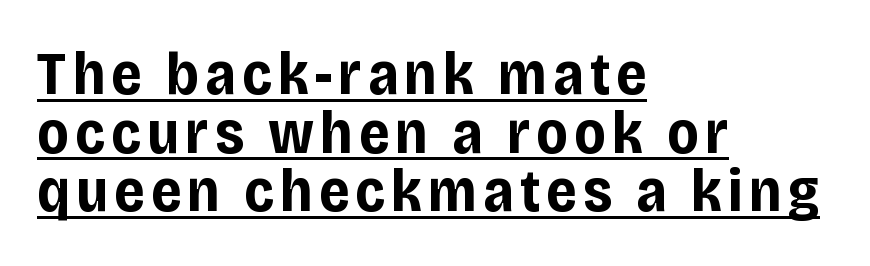
Q: Is the text bold? A: Yes.
Q: Is the text italic (slanted)? A: No, it is upright.
Q: Is the typeface a serif or a sans-serif typeface? A: Sans-serif.
Q: Is the text underlined? A: Yes.
Q: How is the paragraph aligned? A: Left-aligned.
Q: Is the spacing between lines tight, normal or loose? A: Tight.
Q: Width (condensed, normal, or wide)? A: Condensed.
Q: Stroke contrast? A: Low.
Q: x-height? A: Large.
Q: Monospaced? A: No.
